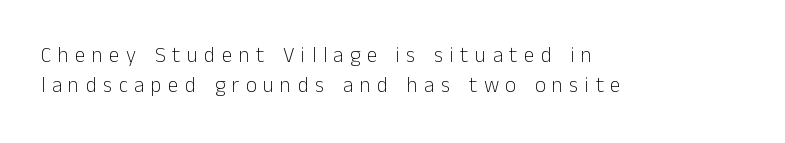
{"italic": "no", "bold": "no", "underline": "no", "align": "left", "line_spacing": "normal", "line_spacing_ratio": 1.44, "letter_spacing": "wide", "letter_spacing_em": 0.31, "glyph_px": 21}
